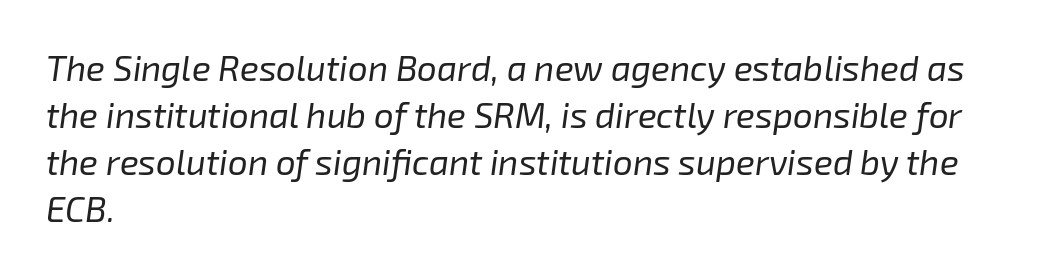
Q: Is the text bold? A: No.
Q: Is the text italic (slanted)? A: Yes, it leans right by about 8 degrees.
Q: Is the text underlined? A: No.
Q: How is the paragraph aligned? A: Left-aligned.
Q: Is the spacing between letters normal or unusually wide? A: Normal.
Q: Is the spacing between lines tight, normal or loose? A: Normal.
Q: Width (condensed, normal, or wide)? A: Normal.
Q: Stroke contrast? A: Low.
Q: x-height? A: Medium.
Q: Monospaced? A: No.
